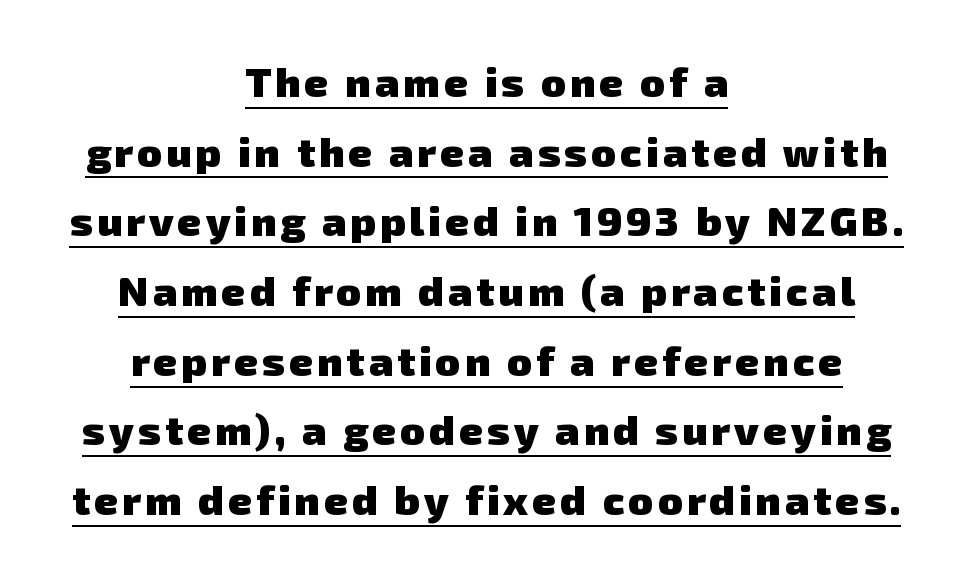
Every letter is thick-stroked: bold, no question. The type family on display is of the sans-serif kind. Think of a printed novel: that variable character pitch is what you see here. This block has exactly the height ordinary leading produces. A student would call this center alignment; a typographer would say set centered. Check the space under the baseline: a stroke is drawn there.
